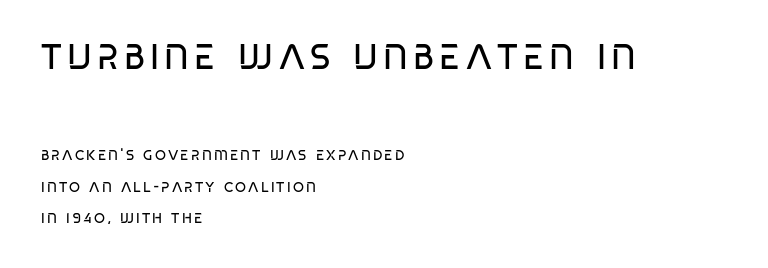
Q: Is the text bold? A: No.
Q: Is the text italic (slanted)? A: No, it is upright.
Q: Is the typeface a serif or a sans-serif typeface? A: Sans-serif.
Q: Is the text underlined? A: No.
Q: How is the paragraph aligned? A: Left-aligned.
Q: Is the spacing between lines tight, normal or loose? A: Loose.
Q: Which block of text is set in a larger size, the first (top) or the second (bottom)? A: The first (top) one.
Q: Width (condensed, normal, or wide)? A: Condensed.
Q: Stroke contrast? A: Low.
Q: x-height? A: Large.
Q: Monospaced? A: No.
